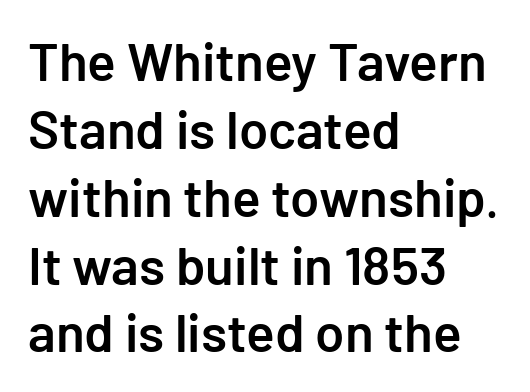
The image shows 53 px semibold sans-serif type, upright; set left-aligned, normal line spacing (1.28x), normal letter spacing, not underlined; low stroke contrast and a medium x-height.
